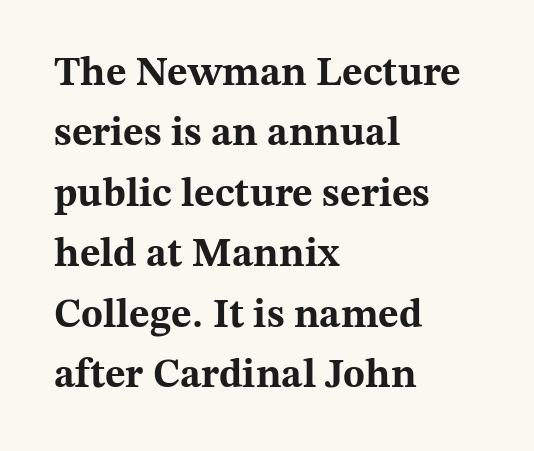
{"serif": "yes", "italic": "no", "bold": "yes", "weight": "bold", "width": "wide", "stroke_contrast": "medium", "x_height": "medium", "monospaced": "no", "underline": "no", "align": "left", "line_spacing": "normal", "line_spacing_ratio": 1.51, "letter_spacing": "normal", "letter_spacing_em": 0.0, "glyph_px": 40}
